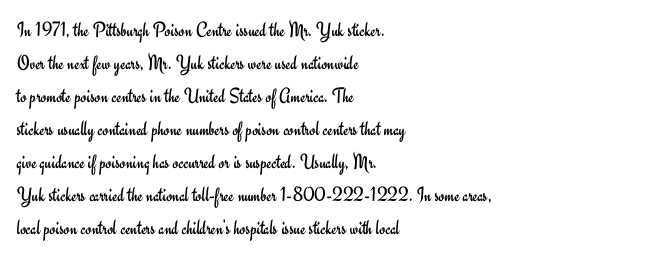
Q: Is the text bold? A: No.
Q: Is the text italic (slanted)? A: Yes.
Q: Is the text underlined? A: No.
Q: How is the paragraph aligned? A: Left-aligned.
Q: Is the spacing between letters normal or unusually wide? A: Normal.
Q: Is the spacing between lines tight, normal or loose? A: Normal.
